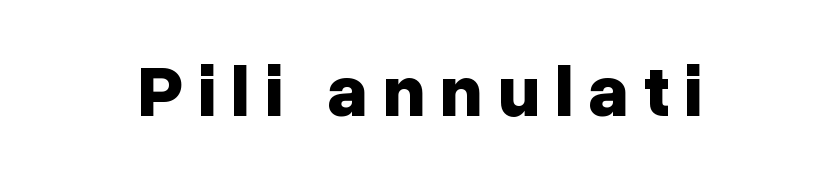
The passage shown is typed in a proportional face where columns would drift. Descenders hang freely into open space. Weight: bold. Does the type have serifs? No, each stem ends abruptly.
